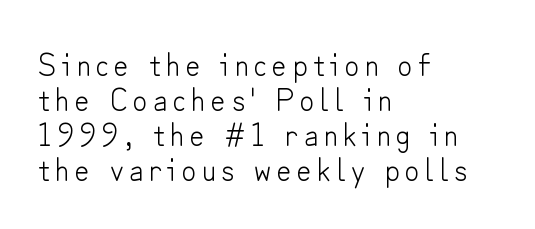
{"serif": "no", "italic": "no", "bold": "no", "weight": "light", "width": "normal", "stroke_contrast": "low", "x_height": "small", "monospaced": "no", "underline": "no", "align": "left", "line_spacing": "tight", "line_spacing_ratio": 1.09, "glyph_px": 32}
